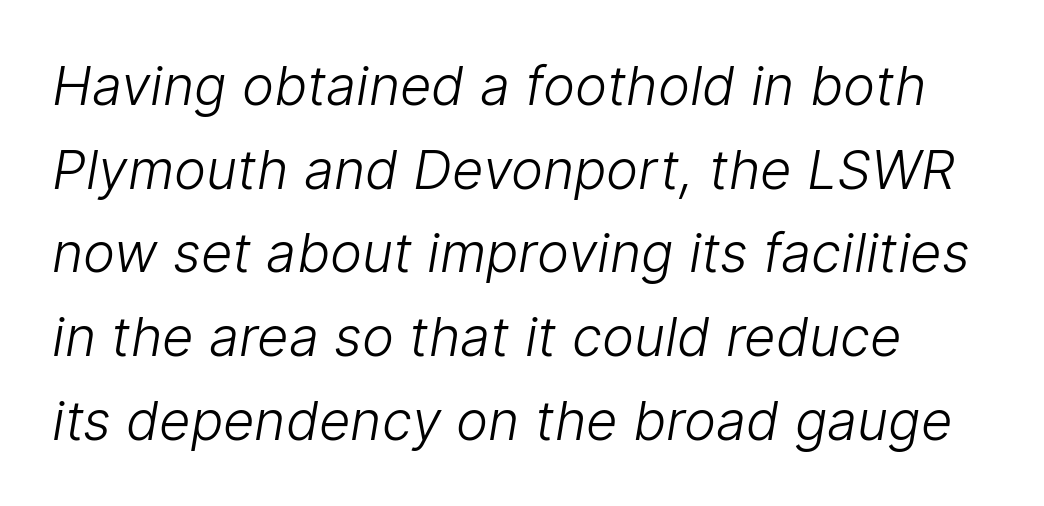
Q: Is the text bold? A: No.
Q: Is the typeface a serif or a sans-serif typeface? A: Sans-serif.
Q: Is the text underlined? A: No.
Q: Is the spacing between letters normal or unusually wide? A: Normal.
Q: Is the spacing between lines tight, normal or loose? A: Normal.
Q: Width (condensed, normal, or wide)? A: Normal.
Q: Stroke contrast? A: Low.
Q: x-height? A: Medium.
Q: Monospaced? A: No.
